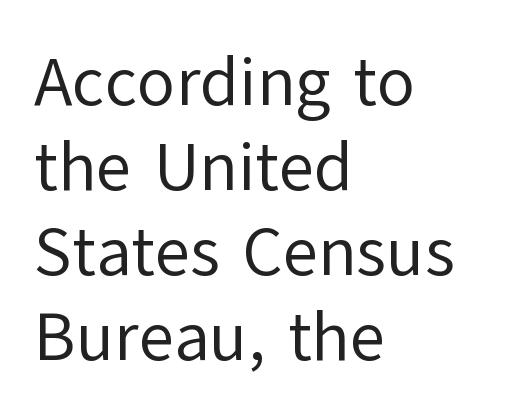
The typography opts for an upright posture over an oblique one. Observe the ordinary spacing: letters are neighbours, not strangers. Counters stay open thanks to moderate or lighter strokes. The words here are not underlined.
